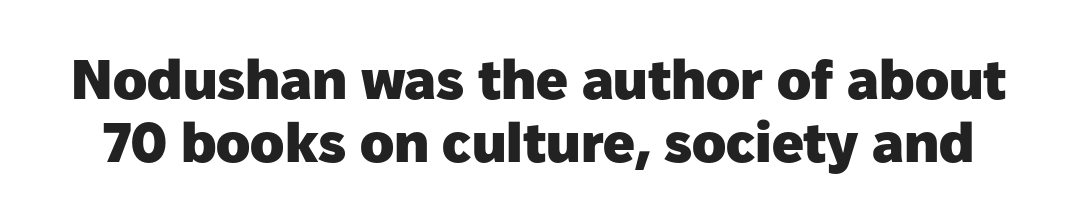
Q: Is the text bold? A: Yes.
Q: Is the text italic (slanted)? A: No, it is upright.
Q: Is the typeface a serif or a sans-serif typeface? A: Sans-serif.
Q: Is the text underlined? A: No.
Q: Is the spacing between letters normal or unusually wide? A: Normal.
Q: Is the spacing between lines tight, normal or loose? A: Tight.
Q: Width (condensed, normal, or wide)? A: Normal.
Q: Stroke contrast? A: Low.
Q: x-height? A: Medium.
Q: Monospaced? A: No.
